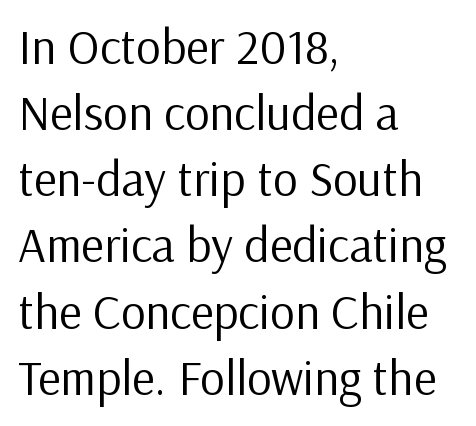
{"serif": "no", "italic": "no", "bold": "no", "weight": "regular", "width": "normal", "stroke_contrast": "low", "x_height": "medium", "monospaced": "no", "underline": "no", "align": "left", "line_spacing": "normal", "line_spacing_ratio": 1.35, "letter_spacing": "normal", "letter_spacing_em": 0.0, "glyph_px": 49}
